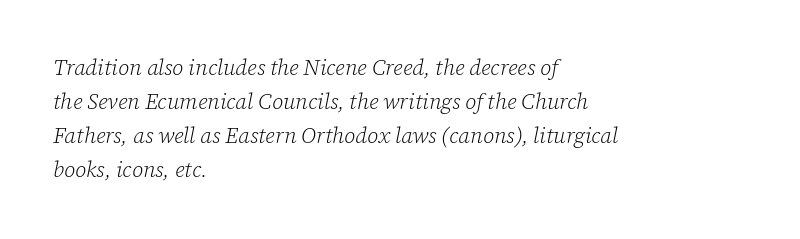
Q: Is the text bold? A: No.
Q: Is the text italic (slanted)? A: Yes, it leans right by about 12 degrees.
Q: Is the text underlined? A: No.
Q: How is the paragraph aligned? A: Left-aligned.
Q: Is the spacing between letters normal or unusually wide? A: Normal.
Q: Is the spacing between lines tight, normal or loose? A: Normal.
